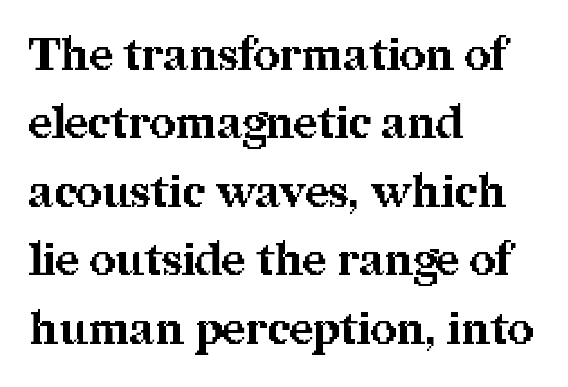
{"serif": "yes", "italic": "no", "bold": "yes", "weight": "bold", "width": "normal", "stroke_contrast": "medium", "x_height": "medium", "monospaced": "no", "underline": "no", "align": "left", "line_spacing": "normal", "line_spacing_ratio": 1.52, "letter_spacing": "normal", "letter_spacing_em": 0.0, "glyph_px": 45}
